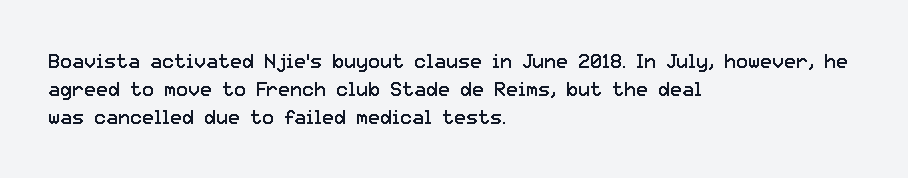
Q: Is the text bold? A: No.
Q: Is the text italic (slanted)? A: No, it is upright.
Q: Is the text underlined? A: No.
Q: How is the paragraph aligned? A: Left-aligned.
Q: Is the spacing between letters normal or unusually wide? A: Normal.
Q: Is the spacing between lines tight, normal or loose? A: Normal.
